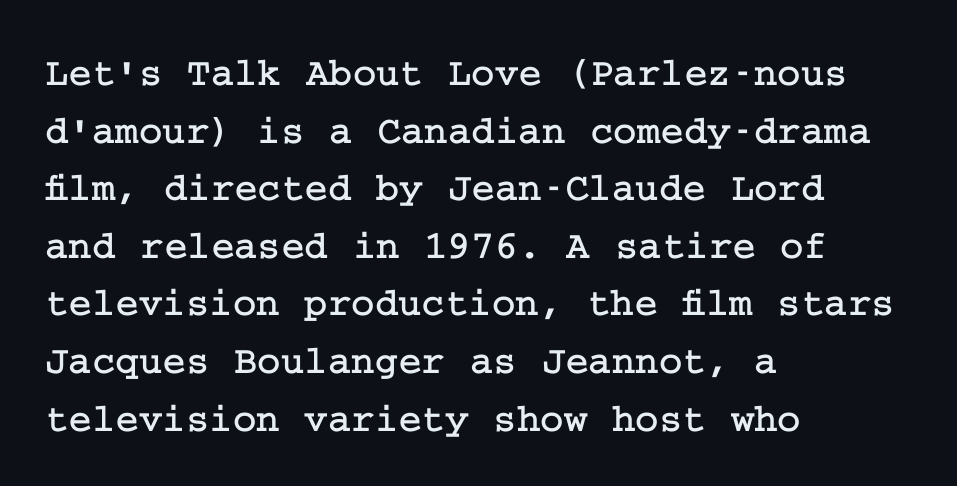
The image shows 40 px serif type, upright; set left-aligned, normal line spacing (1.44x), normal letter spacing, not underlined; low stroke contrast and a medium x-height.
